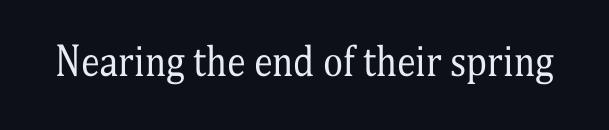
The image shows 38 px regular-weight, condensed serif type, upright; set normal letter spacing, not underlined; medium stroke contrast and a medium x-height.
